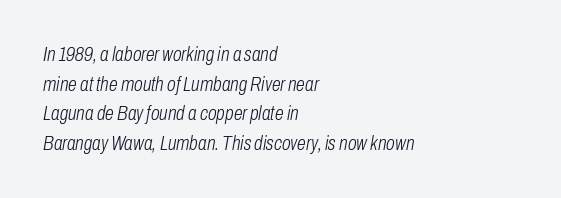
Q: Is the text bold? A: No.
Q: Is the text italic (slanted)? A: Yes, it leans right by about 10 degrees.
Q: Is the text underlined? A: No.
Q: How is the paragraph aligned? A: Left-aligned.
Q: Is the spacing between letters normal or unusually wide? A: Normal.
Q: Is the spacing between lines tight, normal or loose? A: Normal.
